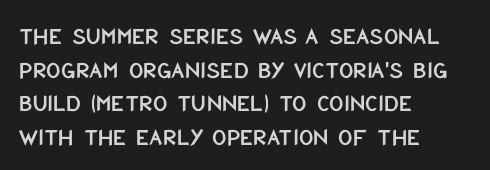
Caption: multi-line text, flush left, ragged right. The font's upright variant was chosen for this text. What stands out about the letter spacing? Nothing — it is the standard amount. Has an underline been added? It has not. This block has exactly the height ordinary leading produces.
